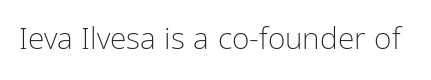
{"serif": "no", "italic": "no", "bold": "no", "weight": "light", "width": "condensed", "stroke_contrast": "low", "x_height": "medium", "monospaced": "no", "underline": "no", "letter_spacing": "normal", "letter_spacing_em": 0.0, "glyph_px": 30}
